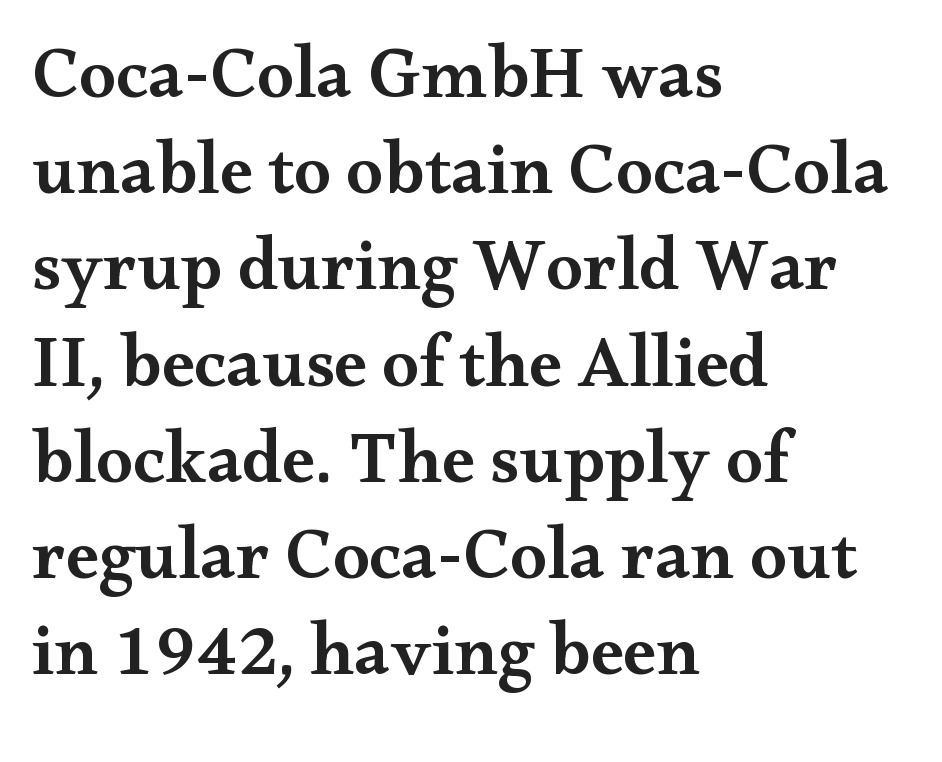
The letters are semibold — heavier than regular but short of a full bold. These lines were composed using upright roman letters. What's the leading like? Ordinary, nothing unusual. This rendering uses left alignment, leaving the right contour irregular. The letters carry serifs — small finishing strokes at the ends of their stems. Default kerning and tracking; the words read as compact shapes.
